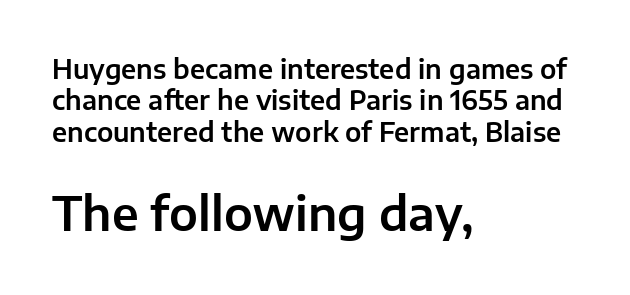
The image shows 46 px sans-serif type, upright; set left-aligned, line spacing 1.21x, normal letter spacing, not underlined; the second (bottom) block is 1.77x larger; low stroke contrast and a medium x-height.
